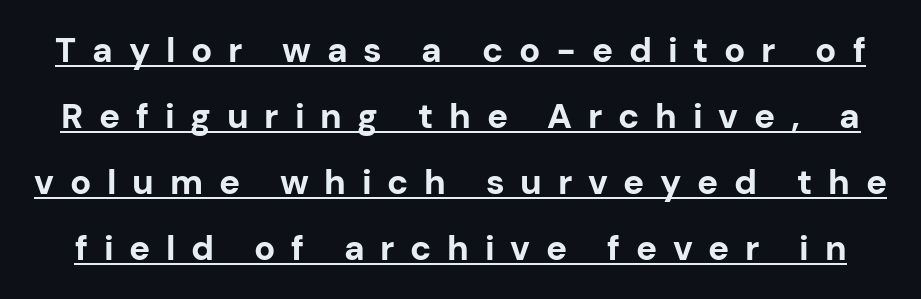
The image shows 35 px bold sans-serif type, upright; set line spacing 1.89x, unusually wide letter spacing (+0.45 em), underlined; low stroke contrast and a medium x-height.
